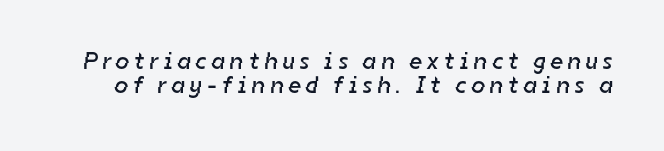
{"bold": "no", "underline": "no", "line_spacing": "tight", "line_spacing_ratio": 1.01, "letter_spacing": "wide", "letter_spacing_em": 0.21, "glyph_px": 24}
